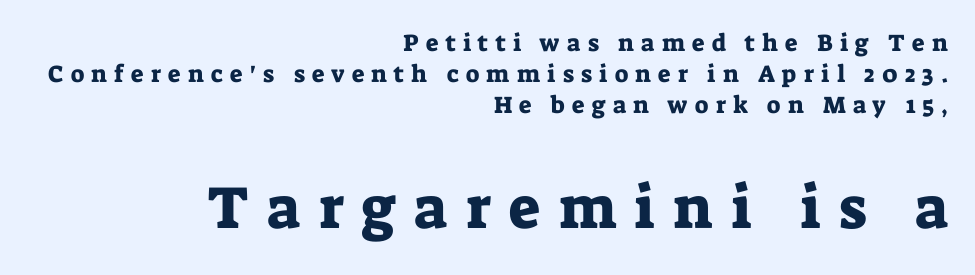
Q: Is the text italic (slanted)? A: No, it is upright.
Q: Is the typeface a serif or a sans-serif typeface? A: Serif.
Q: Is the text underlined? A: No.
Q: How is the paragraph aligned? A: Right-aligned.
Q: Is the spacing between letters normal or unusually wide? A: Unusually wide.
Q: Is the spacing between lines tight, normal or loose? A: Normal.
Q: Which block of text is set in a larger size, the first (top) or the second (bottom)? A: The second (bottom) one.
Q: Width (condensed, normal, or wide)? A: Normal.
Q: Stroke contrast? A: Low.
Q: x-height? A: Medium.
Q: Monospaced? A: No.
